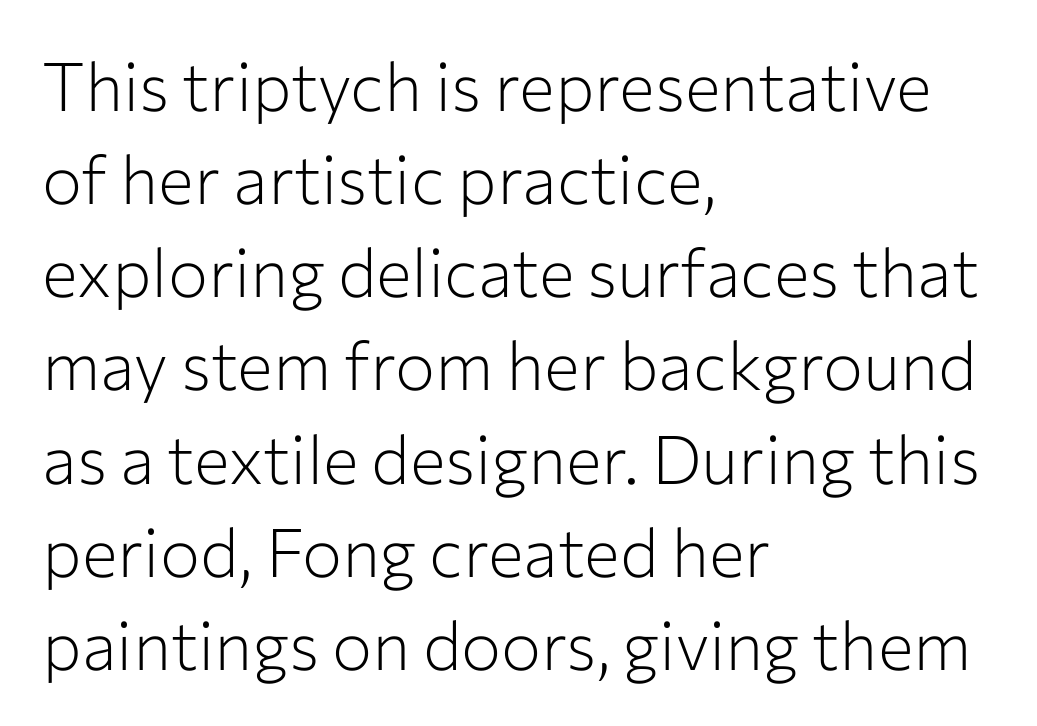
{"serif": "no", "italic": "no", "bold": "no", "weight": "light", "width": "normal", "stroke_contrast": "low", "x_height": "medium", "monospaced": "no", "underline": "no", "align": "left", "line_spacing": "normal", "line_spacing_ratio": 1.39, "letter_spacing": "normal", "letter_spacing_em": 0.0, "glyph_px": 67}
